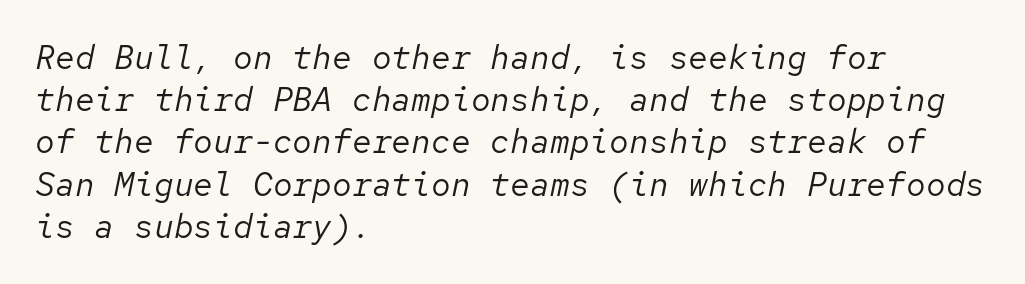
This sample is left-justified, so line endings fall wherever the words run out. Letter spacing: default. The gap between lines stays unmarked. The rendering uses typewriter-style spacing with identical character cells.
